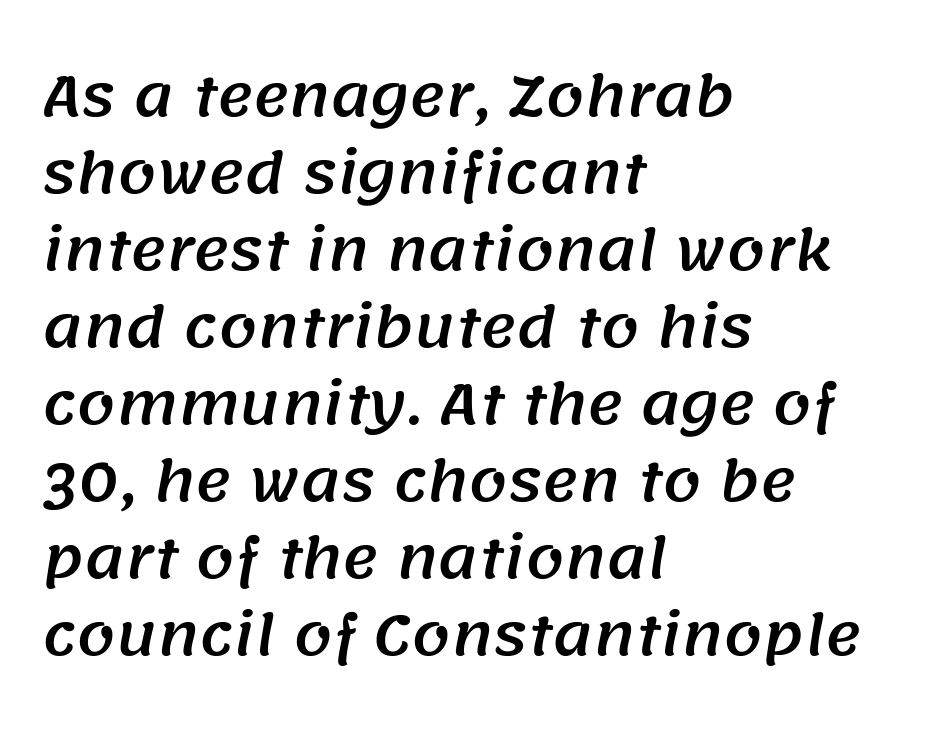
Successive baselines arrive at the customary interval. Layout note: lines flush left. The letters advance in unequal steps, a hallmark of proportional type. Words appear dense and cohesive because spacing is normal. Nothing sits at the stroke ends, so this counts as sans-serif.
